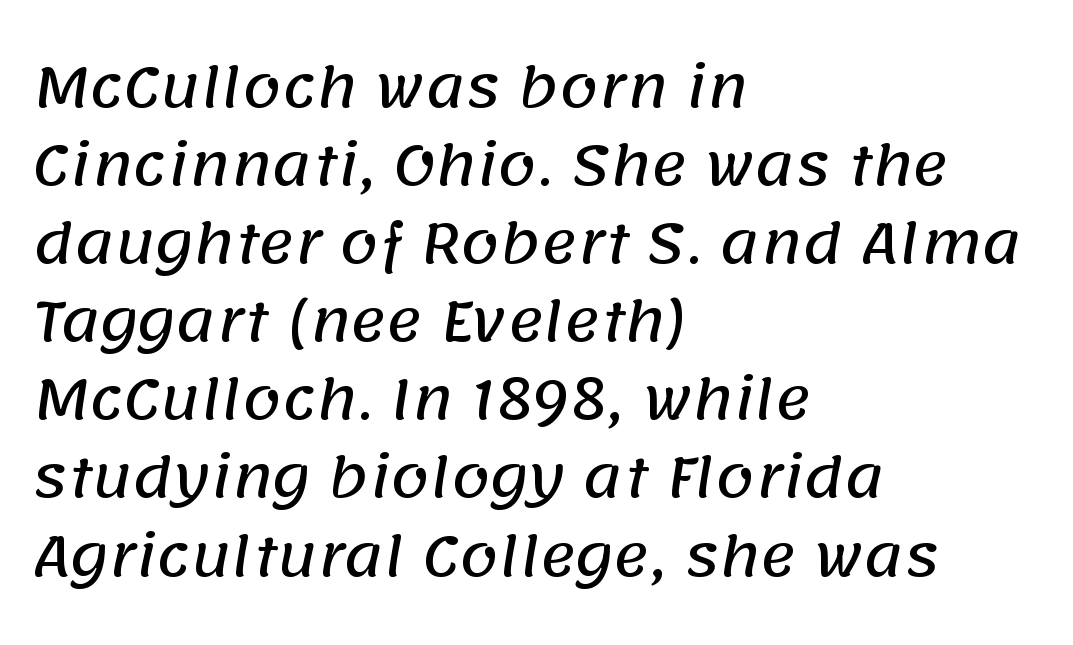
The passage shown is typed in a proportional face where columns would drift. Unlike a traditional serif, this face leaves its strokes unadorned. Check under the words: just untouched page. Quick note: interline space is typical. The typesetter chose a ragged-right arrangement here. Short note: letters normally spaced.
